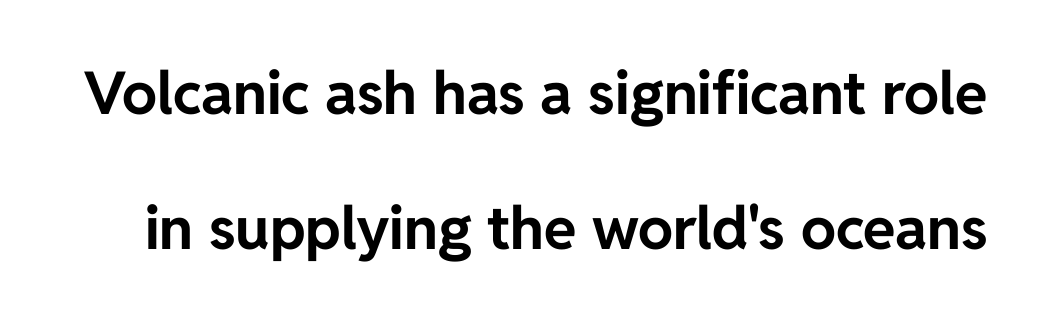
The image shows 59 px bold sans-serif type, upright; set loose line spacing (2.29x), normal letter spacing, not underlined; low stroke contrast and a medium x-height.
